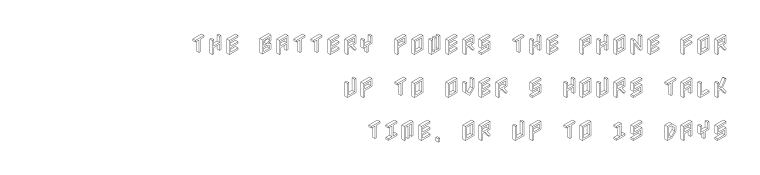
The compositor pushed each line to the right boundary. Nothing unusual about the tracking: characters are spaced as the font intends. Posture: straight, roman, zero tilt. Check under the words: just untouched page.
